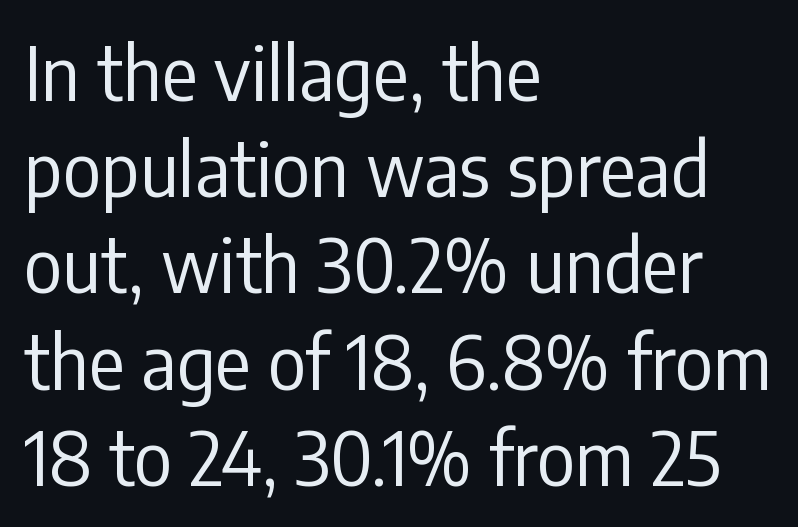
Q: Is the text bold? A: No.
Q: Is the text italic (slanted)? A: No, it is upright.
Q: Is the typeface a serif or a sans-serif typeface? A: Sans-serif.
Q: Is the text underlined? A: No.
Q: How is the paragraph aligned? A: Left-aligned.
Q: Is the spacing between letters normal or unusually wide? A: Normal.
Q: Is the spacing between lines tight, normal or loose? A: Normal.
Q: Width (condensed, normal, or wide)? A: Condensed.
Q: Stroke contrast? A: Low.
Q: x-height? A: Medium.
Q: Monospaced? A: No.
